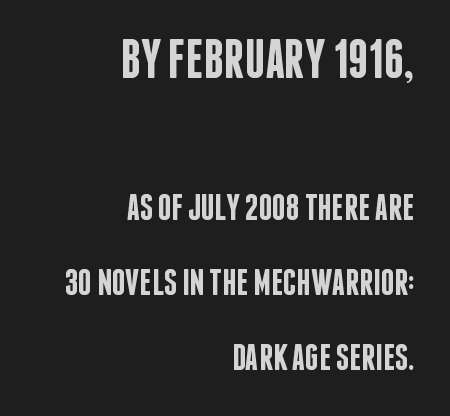
The image shows 55 px semibold, condensed sans-serif type, upright; set right-aligned, loose line spacing (2.03x), normal letter spacing, not underlined; the first (top) block is 1.49x larger; low stroke contrast and a large x-height.
